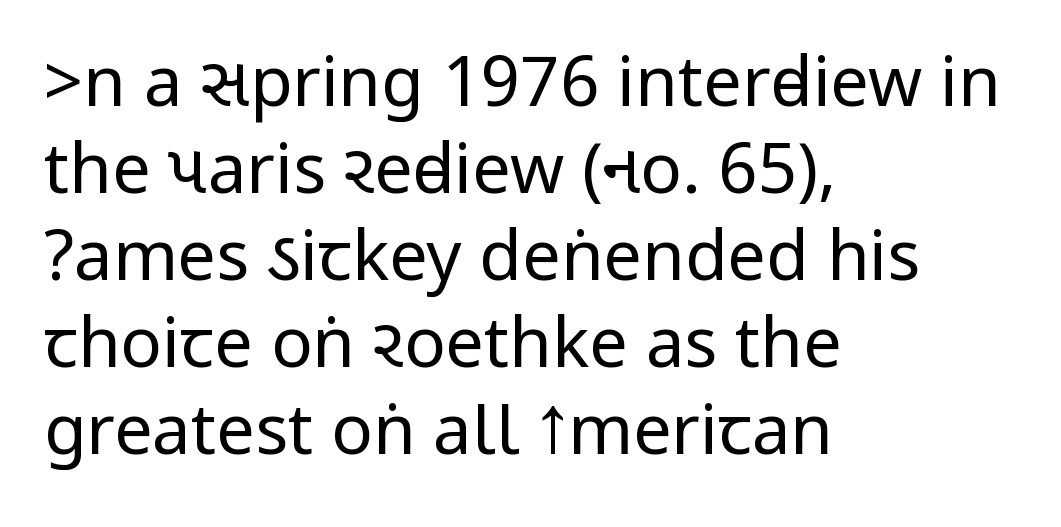
The passage is arranged the way most books set body copy — flush left. A light-to-regular cut is what we see here. The horizontal fit of the characters is conventional and even. This is roman type, the default non-slanted kind.
